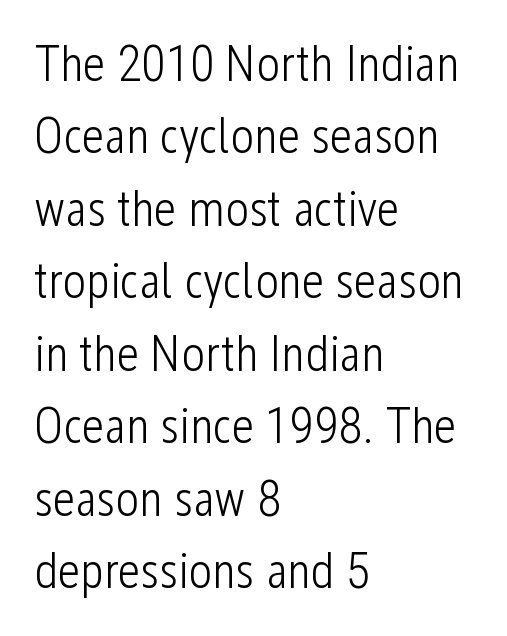
The gaps between neighbouring characters are ordinary and unremarkable. Each line starts at the same left margin while the right side varies. Regular leading. The glyphs are unaccompanied by any horizontal stroke below them. Looks like regular typesetting: each glyph gets only the width it needs. Notice how the stems are strictly vertical — no italics here.
